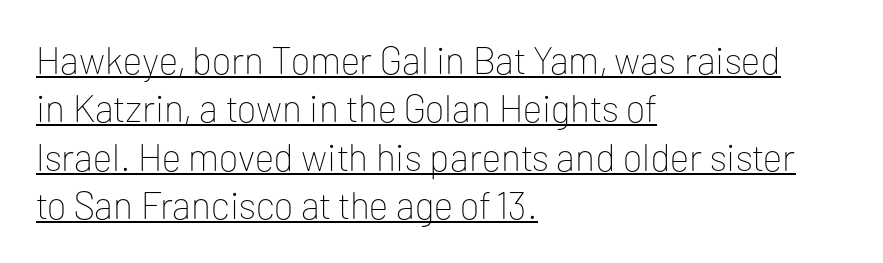
The image shows 38 px thin sans-serif type, upright; set left-aligned, normal line spacing (1.27x), normal letter spacing, underlined; low stroke contrast and a medium x-height.
